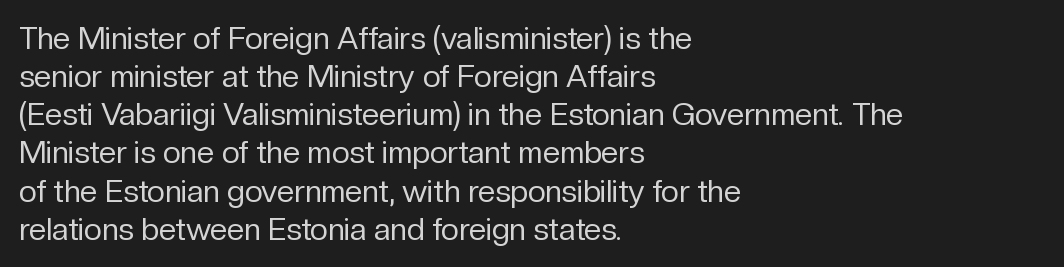
The image shows 31 px regular-weight sans-serif type, upright; set left-aligned, line spacing 1.23x, normal letter spacing, not underlined; low stroke contrast and a medium x-height.
